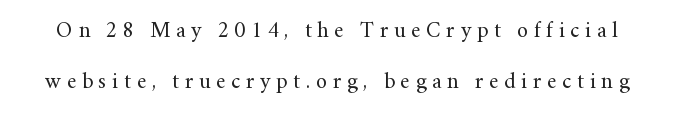
The image shows 22 px text type, upright; set loose line spacing (2.34x), unusually wide letter spacing (+0.26 em), not underlined.
